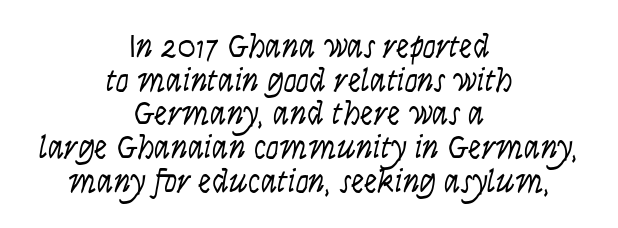
The image shows 33 px light, condensed sans-serif type; set centered, tight line spacing (1.02x), normal letter spacing, not underlined; low stroke contrast and a large x-height.
